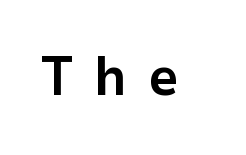
{"serif": "no", "italic": "no", "bold": "yes", "weight": "bold", "width": "normal", "stroke_contrast": "low", "x_height": "medium", "monospaced": "no", "underline": "no", "letter_spacing": "wide", "letter_spacing_em": 0.39, "glyph_px": 54}
